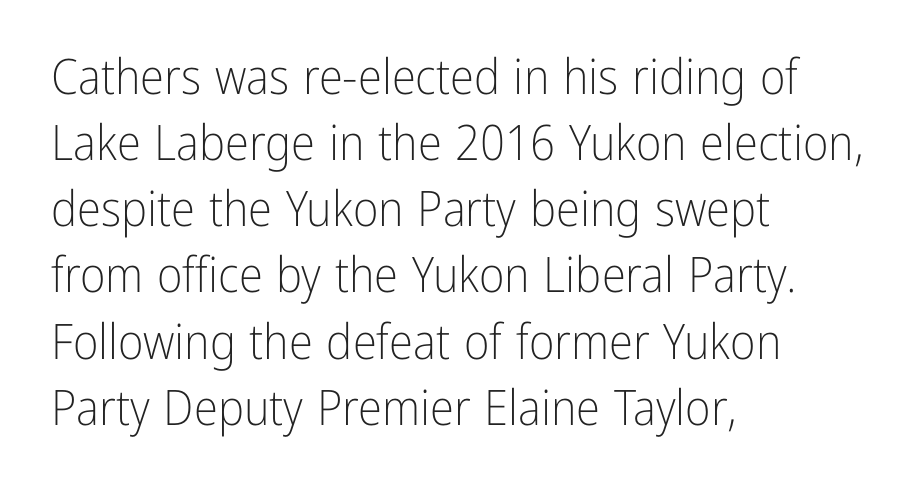
Notice how descenders clear the ascenders below comfortably — that's standard leading. Each row of text sits above clean, open space. The face used here is rendered with its standard letterfit. Rendered with straight, roman letterforms. Horizontal alignment here is leftward, the default for most running prose.
